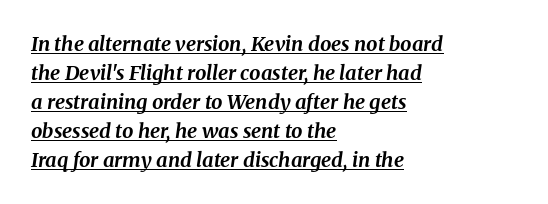
The image shows 20 px bold type, italic (leaning right); set left-aligned, normal line spacing (1.45x), normal letter spacing, underlined.
